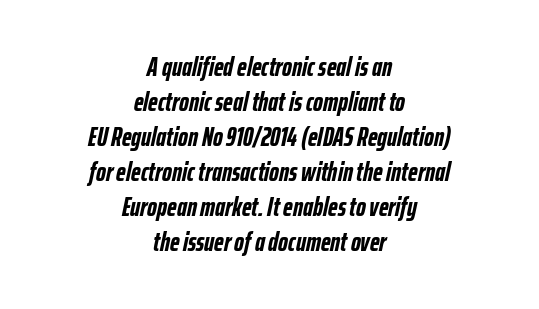
{"italic": "yes", "lean": "right", "slant_degrees": 12, "bold": "yes", "underline": "no", "align": "center", "line_spacing": "normal", "line_spacing_ratio": 1.3, "letter_spacing": "normal", "letter_spacing_em": 0.0, "glyph_px": 27}
